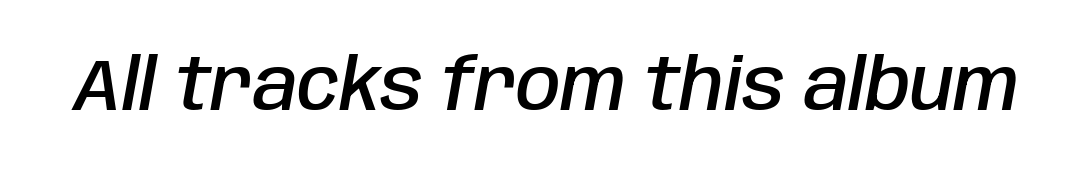
The image shows 72 px semibold, condensed type, italic (leaning right); set normal letter spacing, not underlined; low stroke contrast and a large x-height.
